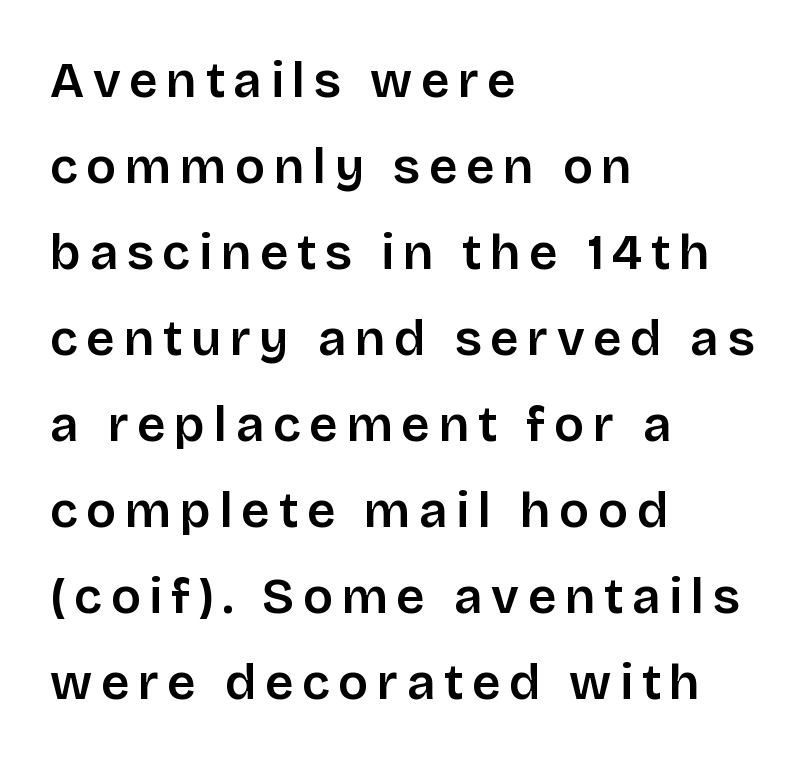
{"serif": "no", "italic": "no", "bold": "semi", "weight": "semibold", "width": "normal", "stroke_contrast": "low", "x_height": "large", "monospaced": "no", "underline": "no", "align": "left", "line_spacing_ratio": 1.72, "glyph_px": 50}
